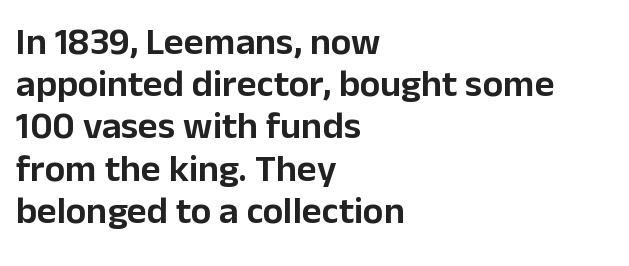
Q: Is the text italic (slanted)? A: No, it is upright.
Q: Is the typeface a serif or a sans-serif typeface? A: Sans-serif.
Q: Is the text underlined? A: No.
Q: How is the paragraph aligned? A: Left-aligned.
Q: Is the spacing between letters normal or unusually wide? A: Normal.
Q: Is the spacing between lines tight, normal or loose? A: Tight.
Q: Width (condensed, normal, or wide)? A: Normal.
Q: Stroke contrast? A: Low.
Q: x-height? A: Medium.
Q: Monospaced? A: No.
